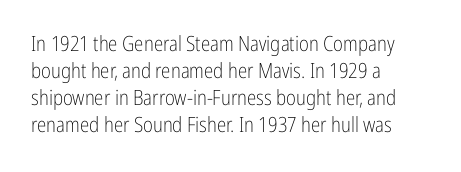
The image shows 21 px text type, upright; set left-aligned, normal line spacing (1.28x), normal letter spacing, not underlined.
